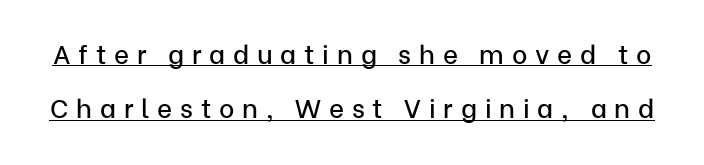
{"italic": "no", "underline": "yes", "line_spacing": "loose", "line_spacing_ratio": 2.09, "letter_spacing": "wide", "letter_spacing_em": 0.3, "glyph_px": 26}
